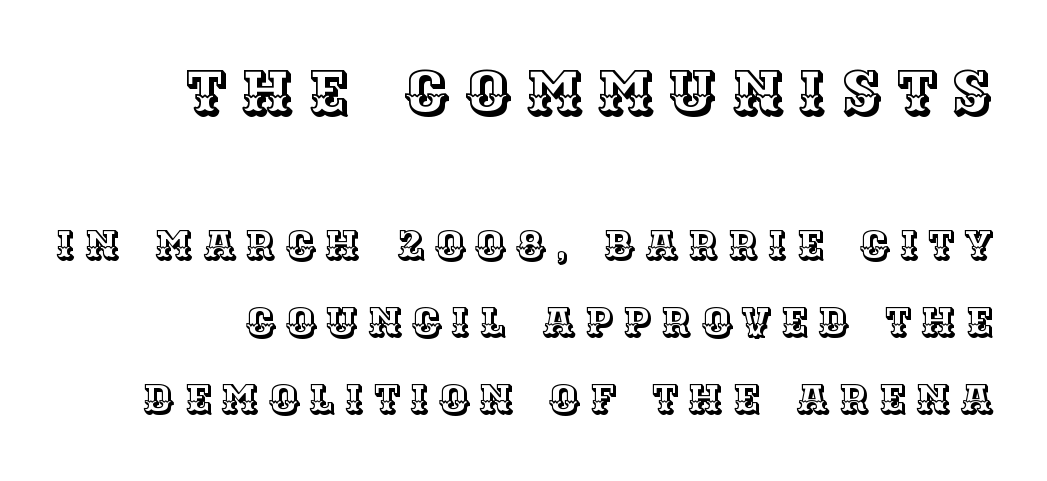
{"italic": "no", "width": "normal", "x_height": "large", "monospaced": "no", "underline": "no", "line_spacing_ratio": 1.88, "letter_spacing": "wide", "letter_spacing_em": 0.24, "larger_block": "first", "size_ratio": 1.51, "glyph_px": 62}
